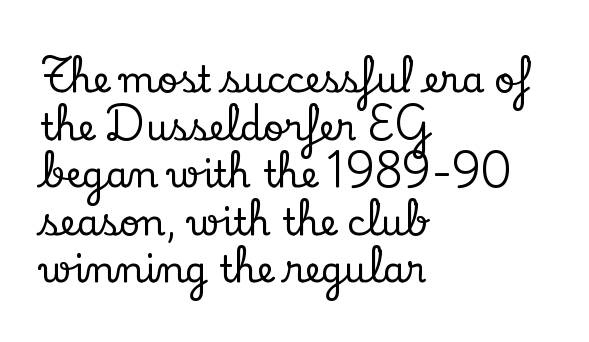
Q: Is the text italic (slanted)? A: No, it is upright.
Q: Is the typeface a serif or a sans-serif typeface? A: Serif.
Q: Is the text underlined? A: No.
Q: How is the paragraph aligned? A: Left-aligned.
Q: Is the spacing between letters normal or unusually wide? A: Normal.
Q: Is the spacing between lines tight, normal or loose? A: Normal.
Q: Width (condensed, normal, or wide)? A: Normal.
Q: Stroke contrast? A: Low.
Q: x-height? A: Small.
Q: Monospaced? A: No.
